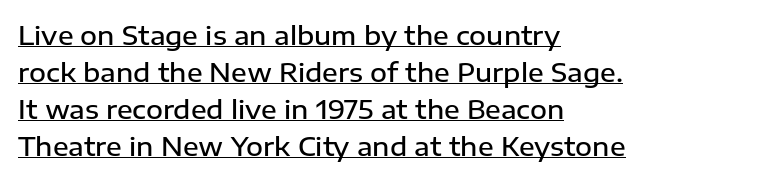
Q: Is the text bold? A: Semi-bold.
Q: Is the text italic (slanted)? A: No, it is upright.
Q: Is the text underlined? A: Yes.
Q: How is the paragraph aligned? A: Left-aligned.
Q: Is the spacing between letters normal or unusually wide? A: Normal.
Q: Is the spacing between lines tight, normal or loose? A: Normal.
